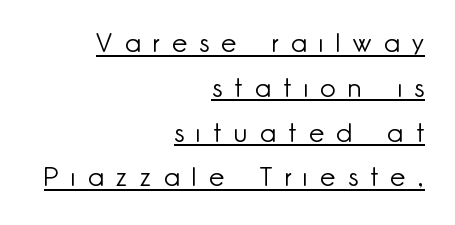
The image shows 27 px text type, upright; set right-aligned, normal line spacing (1.66x), unusually wide letter spacing (+0.46 em), underlined.
